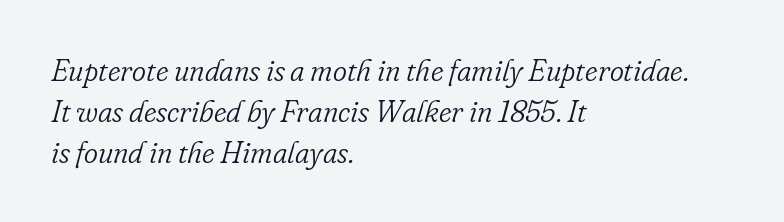
Q: Is the text bold? A: No.
Q: Is the text italic (slanted)? A: Yes, it leans right by about 16 degrees.
Q: Is the typeface a serif or a sans-serif typeface? A: Serif.
Q: Is the text underlined? A: No.
Q: How is the paragraph aligned? A: Left-aligned.
Q: Is the spacing between letters normal or unusually wide? A: Normal.
Q: Is the spacing between lines tight, normal or loose? A: Normal.
Q: Width (condensed, normal, or wide)? A: Normal.
Q: Stroke contrast? A: Low.
Q: x-height? A: Small.
Q: Monospaced? A: No.
